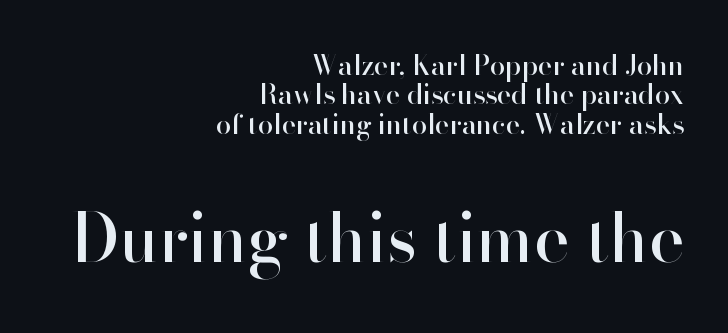
The image shows 67 px sans-serif type, upright; set right-aligned, tight line spacing (1.09x), normal letter spacing, not underlined; the second (bottom) block is 2.48x larger; high stroke contrast and a small x-height.
